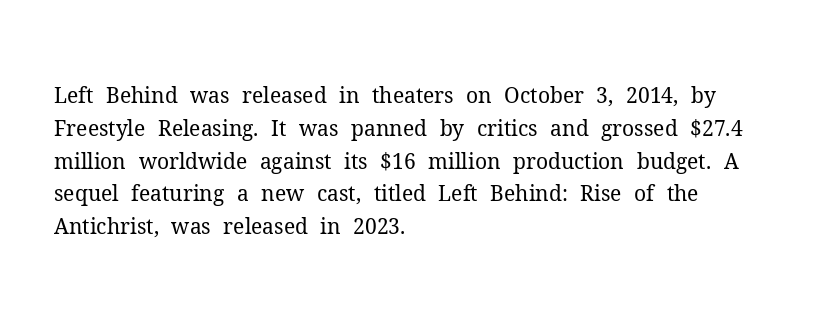
Q: Is the text bold? A: No.
Q: Is the text italic (slanted)? A: No, it is upright.
Q: Is the text underlined? A: No.
Q: How is the paragraph aligned? A: Left-aligned.
Q: Is the spacing between letters normal or unusually wide? A: Normal.
Q: Is the spacing between lines tight, normal or loose? A: Normal.
